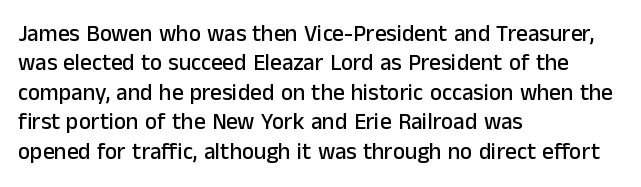
{"italic": "no", "underline": "no", "align": "left", "line_spacing": "normal", "line_spacing_ratio": 1.28, "letter_spacing": "normal", "letter_spacing_em": 0.0, "glyph_px": 23}
